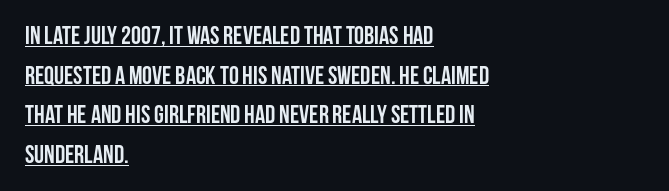
Default kerning and tracking; the words read as compact shapes. Each line of the rendering has a horizontal stroke beneath the glyphs. The leading is moderate, giving the passage an even texture. Every stem runs plumb, perpendicular to the baseline. Bold? Absolutely — the strokes are thick and heavy. Horizontal alignment here is leftward, the default for most running prose.
